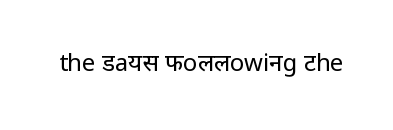
Q: Is the text bold? A: No.
Q: Is the text italic (slanted)? A: No, it is upright.
Q: Is the text underlined? A: No.
Q: Is the spacing between letters normal or unusually wide? A: Normal.
